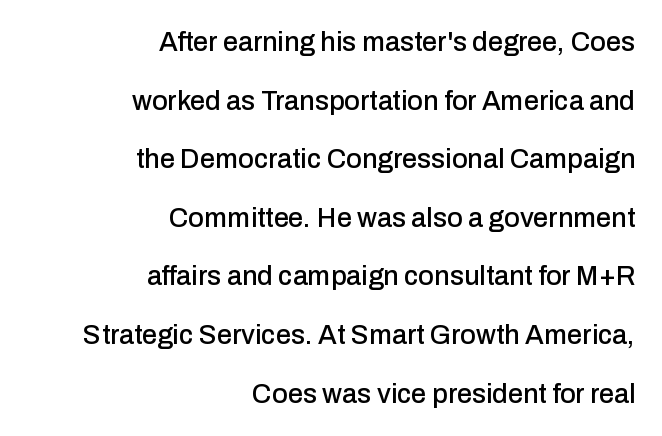
{"italic": "no", "underline": "no", "align": "right", "line_spacing": "loose", "line_spacing_ratio": 2.17, "letter_spacing": "normal", "letter_spacing_em": 0.0, "glyph_px": 27}
